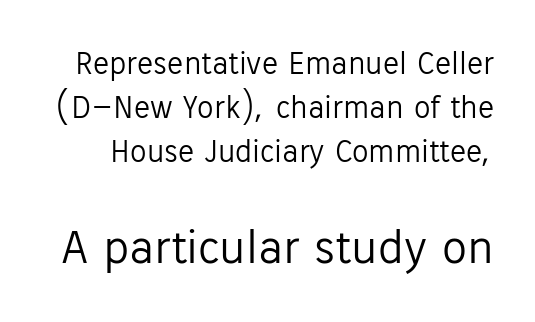
The type sits square on the baseline with zero lean. A typesetter would call this leading conventional body-copy spacing. A student would notice the bottom passage is typeset larger than what precedes it. Does extra space separate the letters? No, they use regular spacing. Each row of text sits above clean, open space.
